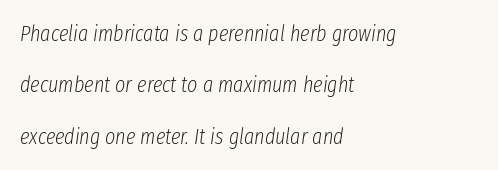
{"italic": "yes", "lean": "right", "slant_degrees": 8, "bold": "no", "underline": "no", "align": "left", "line_spacing": "loose", "line_spacing_ratio": 2.34, "letter_spacing": "normal", "letter_spacing_em": 0.0, "glyph_px": 22}
